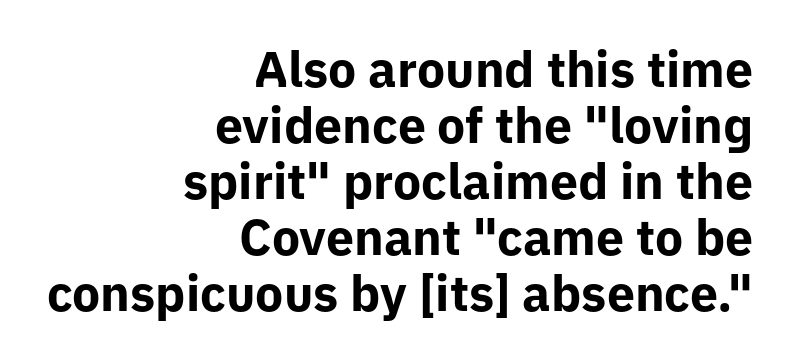
Chunky letters — that's bold for sure. Spacing between characters is what you'd get straight out of the box. What's the leading like? Squeezed, with rows nearly overlapping. This rendering features lettering with no underline. Notice how the stems are strictly vertical — no italics here. Typeset ragged left — the right edge is the straight one.
